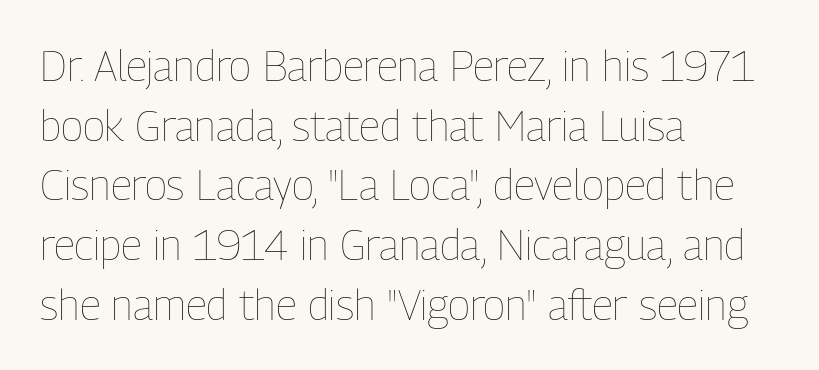
{"italic": "no", "bold": "no", "weight": "thin", "width": "condensed", "stroke_contrast": "low", "x_height": "medium", "monospaced": "no", "underline": "no", "align": "left", "line_spacing": "normal", "line_spacing_ratio": 1.42, "letter_spacing": "normal", "letter_spacing_em": 0.0, "glyph_px": 42}
